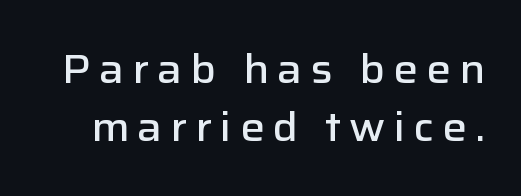
{"serif": "no", "italic": "no", "bold": "semi", "weight": "semibold", "width": "normal", "stroke_contrast": "low", "x_height": "medium", "monospaced": "no", "underline": "no", "line_spacing": "normal", "line_spacing_ratio": 1.42, "letter_spacing": "wide", "letter_spacing_em": 0.2, "glyph_px": 41}
